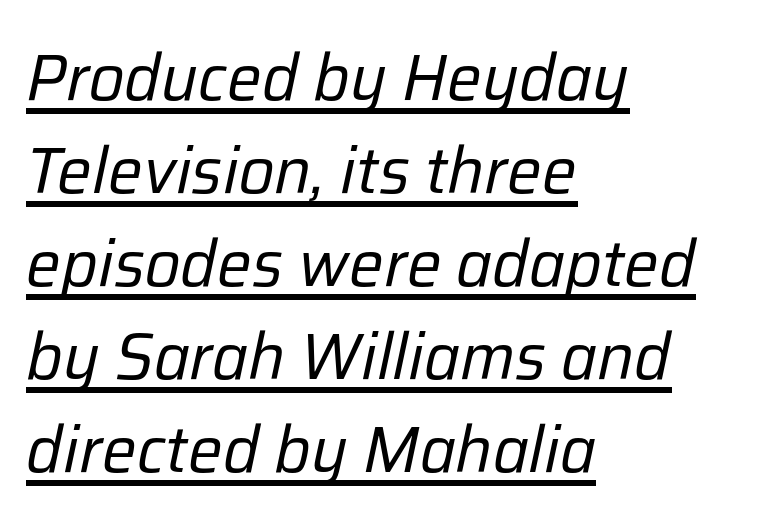
The image shows 65 px regular-weight type, italic (leaning right); set left-aligned, normal line spacing (1.43x), normal letter spacing, underlined; low stroke contrast and a medium x-height.
